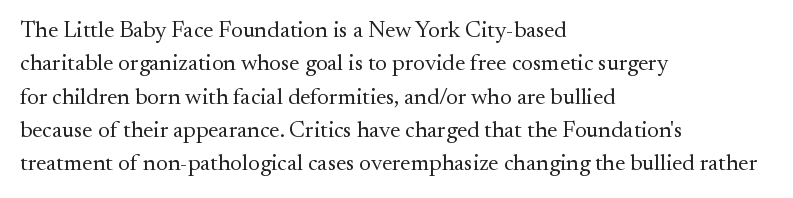
Q: Is the text bold? A: No.
Q: Is the text italic (slanted)? A: No, it is upright.
Q: Is the text underlined? A: No.
Q: How is the paragraph aligned? A: Left-aligned.
Q: Is the spacing between letters normal or unusually wide? A: Normal.
Q: Is the spacing between lines tight, normal or loose? A: Normal.
